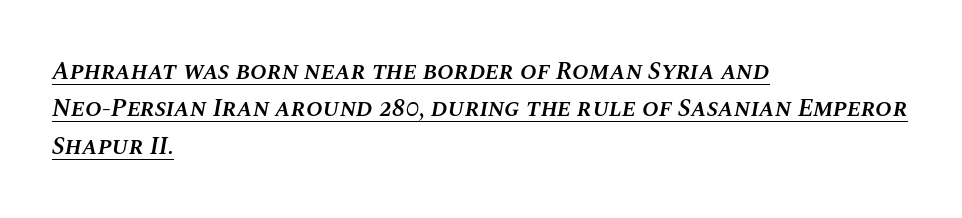
This rendering leaves character spacing at its baseline value. Leading: standard. Horizontally, the lines are justified to the leading edge only. Slanted lettering throughout.
